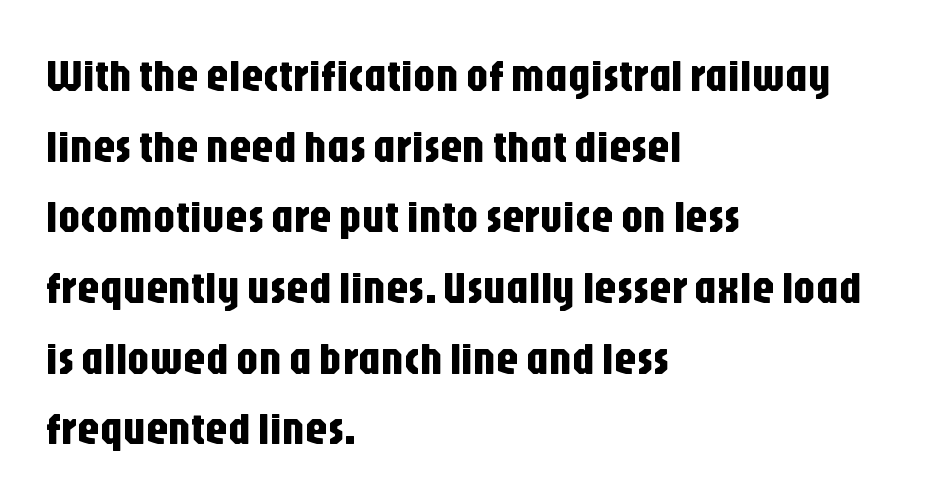
{"serif": "no", "italic": "no", "width": "condensed", "stroke_contrast": "low", "x_height": "large", "monospaced": "no", "underline": "no", "align": "left", "line_spacing": "normal", "line_spacing_ratio": 1.57, "letter_spacing": "normal", "letter_spacing_em": 0.0, "glyph_px": 45}
